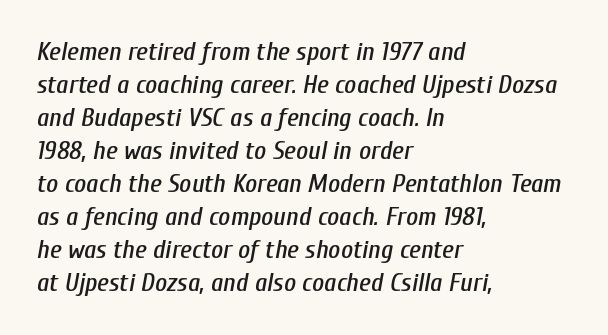
The image shows 26 px text type, italic (leaning right); set left-aligned, normal line spacing (1.27x), normal letter spacing, not underlined.
